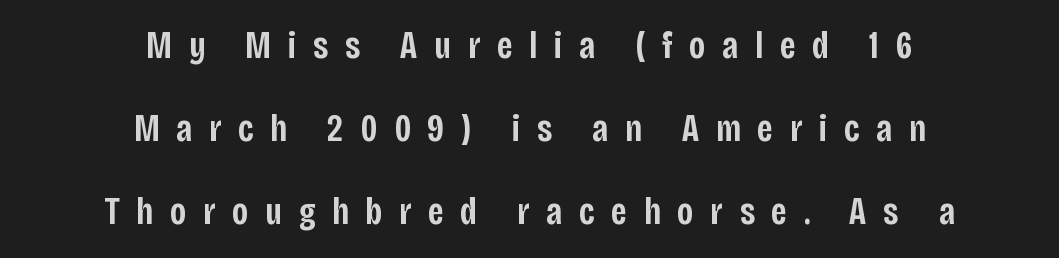
The image shows 38 px semibold, condensed sans-serif type, upright; set centered, loose line spacing (2.19x), unusually wide letter spacing (+0.44 em), not underlined; low stroke contrast and a large x-height.
